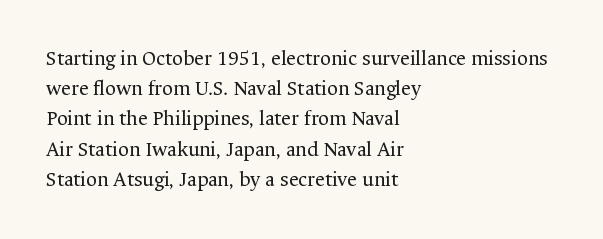
{"italic": "no", "bold": "no", "underline": "no", "align": "left", "line_spacing": "normal", "line_spacing_ratio": 1.44, "letter_spacing": "normal", "letter_spacing_em": 0.0, "glyph_px": 21}
